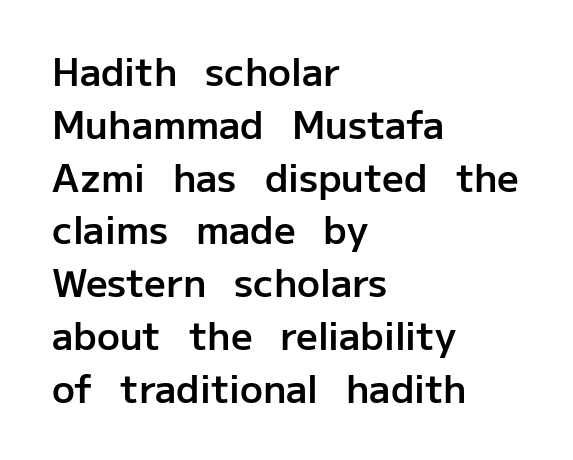
The image shows 38 px semibold sans-serif type, upright; set left-aligned, normal line spacing (1.39x), normal letter spacing, not underlined; low stroke contrast and a medium x-height.
